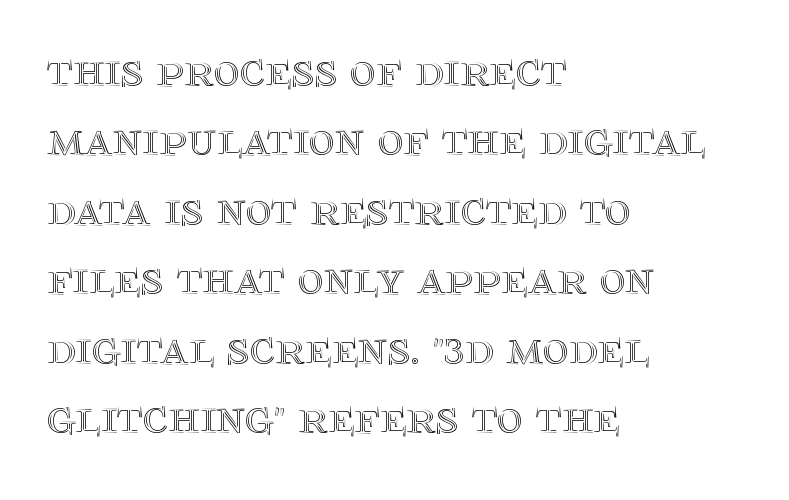
Q: Is the text italic (slanted)? A: No, it is upright.
Q: Is the text underlined? A: No.
Q: How is the paragraph aligned? A: Left-aligned.
Q: Is the spacing between letters normal or unusually wide? A: Normal.
Q: Is the spacing between lines tight, normal or loose? A: Normal.
Q: Width (condensed, normal, or wide)? A: Normal.
Q: x-height? A: Large.
Q: Monospaced? A: No.
